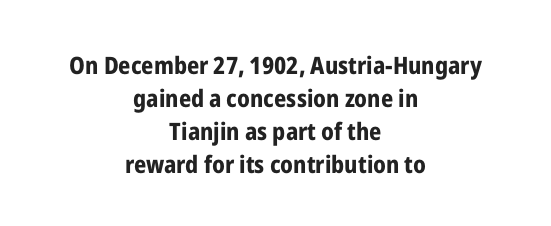
The string is rendered with underlining switched off. Interline gaps are of average width in this sample. This rendering uses center alignment, leaving both contours irregular but symmetric. Here the glyphs are tracked normally, forming tight word shapes. Posture: upright roman. Heavy, bold letterforms.
